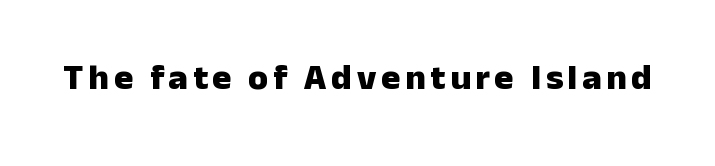
The image shows 36 px heavy sans-serif type, upright; set not underlined; low stroke contrast and a medium x-height.
